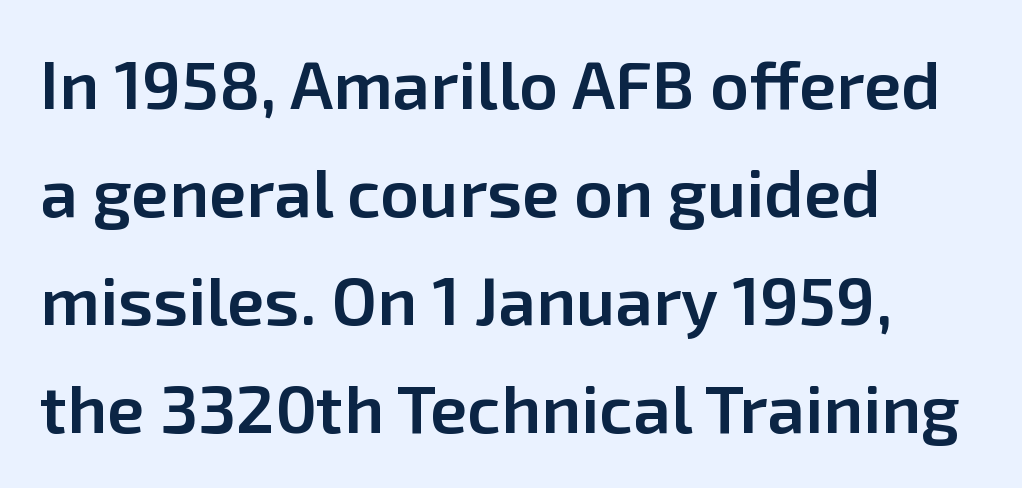
The image shows 68 px semibold sans-serif type, upright; set left-aligned, normal line spacing (1.59x), normal letter spacing, not underlined; low stroke contrast and a medium x-height.
